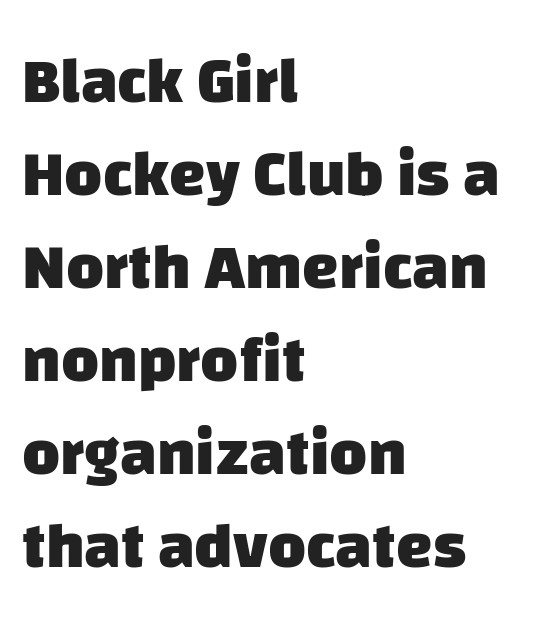
The image shows 65 px heavy sans-serif type; set left-aligned, normal line spacing (1.43x), normal letter spacing, not underlined; low stroke contrast and a large x-height.
